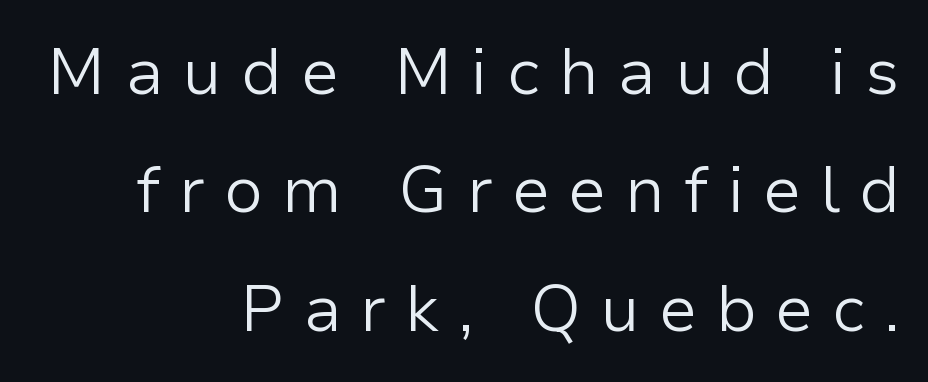
The image shows 65 px light sans-serif type, upright; set right-aligned, line spacing 1.82x, unusually wide letter spacing (+0.29 em), not underlined; low stroke contrast and a medium x-height.
